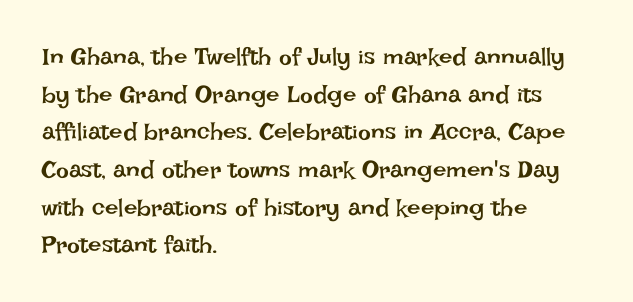
The setting favours the left margin, as ordinary paragraphs usually do. The face looks like a standard text weight, possibly lighter. Each row of text sits above clean, open space. Posture: straight, roman, zero tilt.
